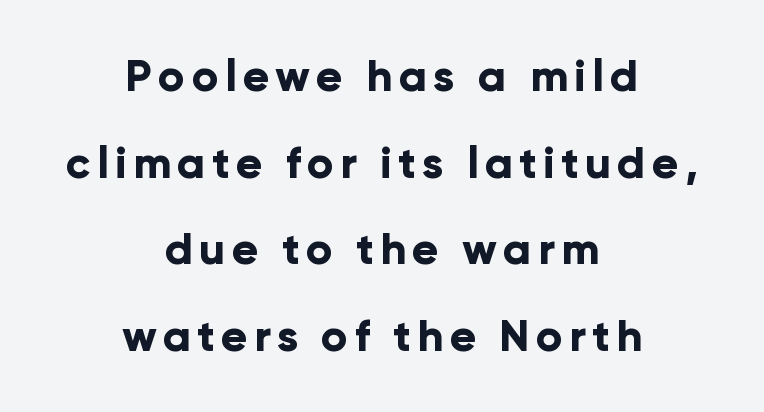
The image shows 44 px bold sans-serif type, upright; set centered, loose line spacing (1.97x), not underlined; low stroke contrast and a medium x-height.
